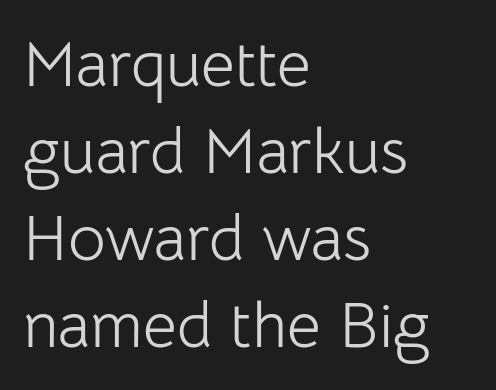
Q: Is the text bold? A: No.
Q: Is the text italic (slanted)? A: No, it is upright.
Q: Is the typeface a serif or a sans-serif typeface? A: Sans-serif.
Q: Is the text underlined? A: No.
Q: How is the paragraph aligned? A: Left-aligned.
Q: Is the spacing between letters normal or unusually wide? A: Normal.
Q: Is the spacing between lines tight, normal or loose? A: Normal.
Q: Width (condensed, normal, or wide)? A: Normal.
Q: Stroke contrast? A: Low.
Q: x-height? A: Medium.
Q: Monospaced? A: No.
